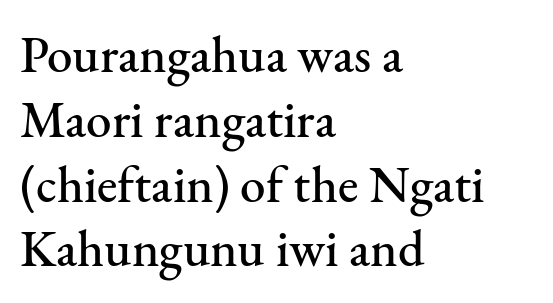
The image shows 51 px serif type, upright; set left-aligned, normal line spacing (1.27x), normal letter spacing, not underlined; medium stroke contrast and a small x-height.
